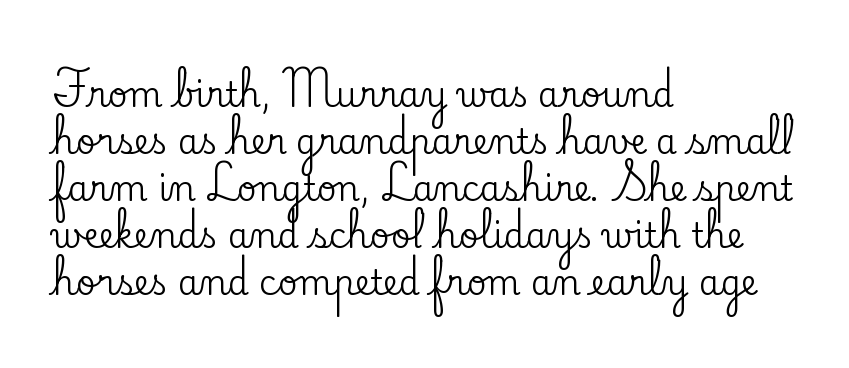
Q: Is the text italic (slanted)? A: No, it is upright.
Q: Is the typeface a serif or a sans-serif typeface? A: Serif.
Q: Is the text underlined? A: No.
Q: How is the paragraph aligned? A: Left-aligned.
Q: Is the spacing between letters normal or unusually wide? A: Normal.
Q: Is the spacing between lines tight, normal or loose? A: Normal.
Q: Width (condensed, normal, or wide)? A: Normal.
Q: Stroke contrast? A: Low.
Q: x-height? A: Small.
Q: Monospaced? A: No.
